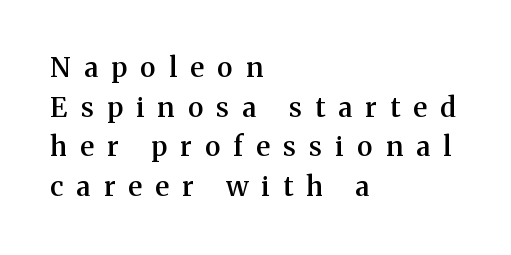
{"italic": "no", "bold": "semi", "underline": "no", "align": "left", "line_spacing": "normal", "line_spacing_ratio": 1.47, "letter_spacing": "wide", "letter_spacing_em": 0.5, "glyph_px": 27}
